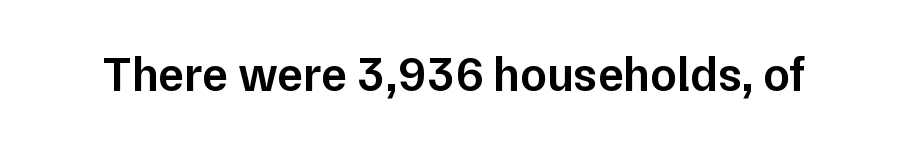
The letters advance in unequal steps, a hallmark of proportional type. Unlike a traditional serif, this face leaves its strokes unadorned. The letterforms sit shoulder to shoulder at normal distance. This is moderately heavy type, rendered in semibold. Plain, unruled lines of type.
